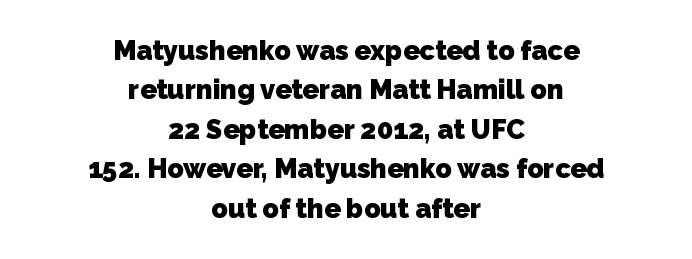
Nothing unusual about the tracking: characters are spaced as the font intends. Strong, thick strokes mark this as bold type. If you folded the block vertically in half, each line would mirror itself in length. Only glyphs here, with clear space below each row. Rows of type keep a routine distance in the vertical direction.
